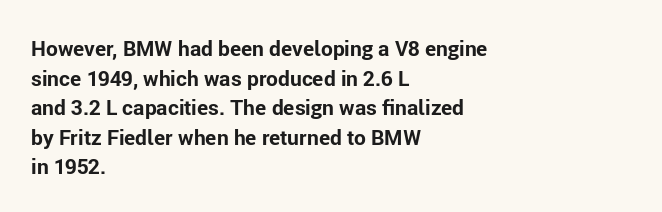
The vertical gap from one line to the next is medium. Beneath every word, the page is bare. Nothing unusual about the tracking: characters are spaced as the font intends. Its strokes are broad and dark, the hallmark of bold type. This sample uses an upright cut, with every glyph sitting square on the baseline. If you drew a ruler down the left edge, every line would touch it.
